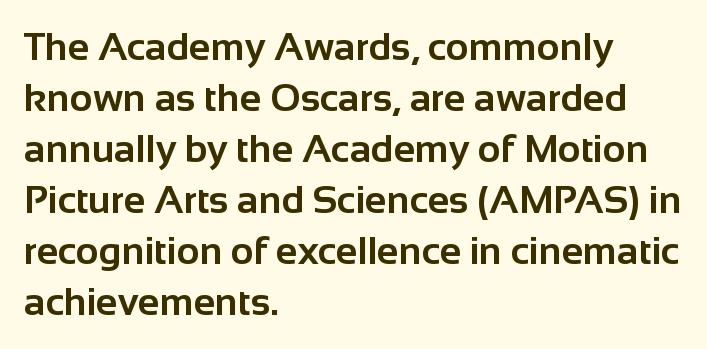
Q: Is the text bold? A: Yes.
Q: Is the text italic (slanted)? A: No, it is upright.
Q: Is the typeface a serif or a sans-serif typeface? A: Sans-serif.
Q: Is the text underlined? A: No.
Q: How is the paragraph aligned? A: Left-aligned.
Q: Is the spacing between letters normal or unusually wide? A: Normal.
Q: Is the spacing between lines tight, normal or loose? A: Normal.
Q: Width (condensed, normal, or wide)? A: Normal.
Q: Stroke contrast? A: Low.
Q: x-height? A: Medium.
Q: Monospaced? A: No.
